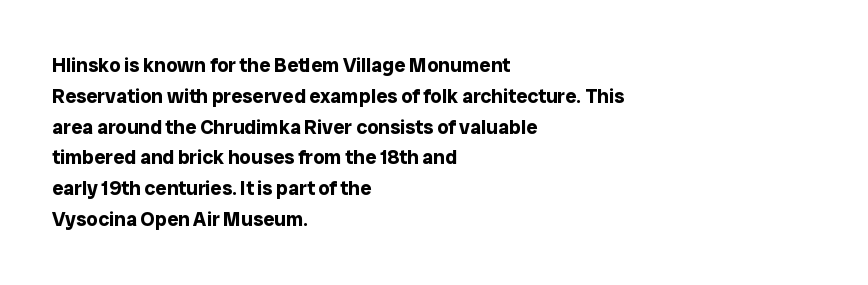
The image shows 20 px bold type, upright; set left-aligned, normal line spacing (1.54x), normal letter spacing, not underlined.
